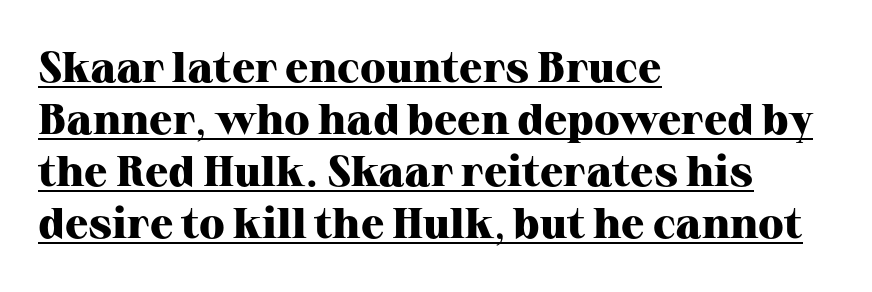
{"serif": "yes", "italic": "no", "bold": "yes", "weight": "heavy", "width": "normal", "stroke_contrast": "high", "x_height": "medium", "monospaced": "no", "underline": "yes", "align": "left", "line_spacing_ratio": 1.21, "letter_spacing": "normal", "letter_spacing_em": 0.0, "glyph_px": 43}
